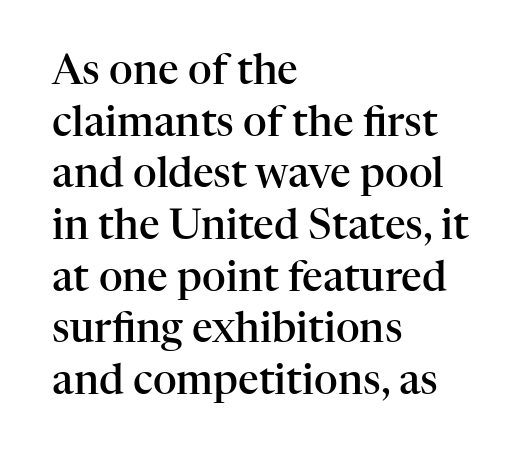
Has an underline been added? It has not. The passage shown is typed in a proportional face where columns would drift. No extra tracking has been applied to these lines. Serifs: yes, visible at the terminals of the letterforms. The vertical gap from one line to the next is medium.
